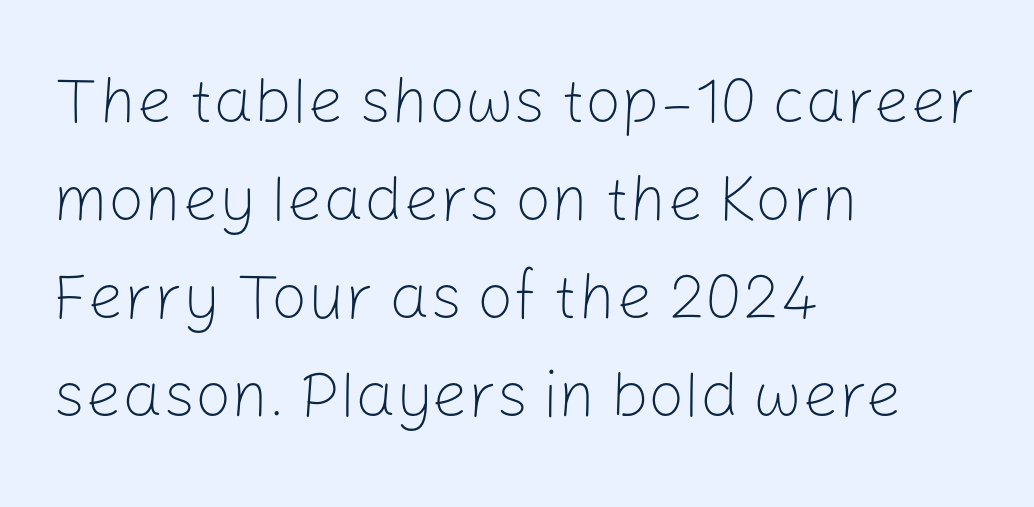
The image shows 64 px light sans-serif type, upright; set left-aligned, normal line spacing (1.53x), normal letter spacing, not underlined; low stroke contrast and a medium x-height.
